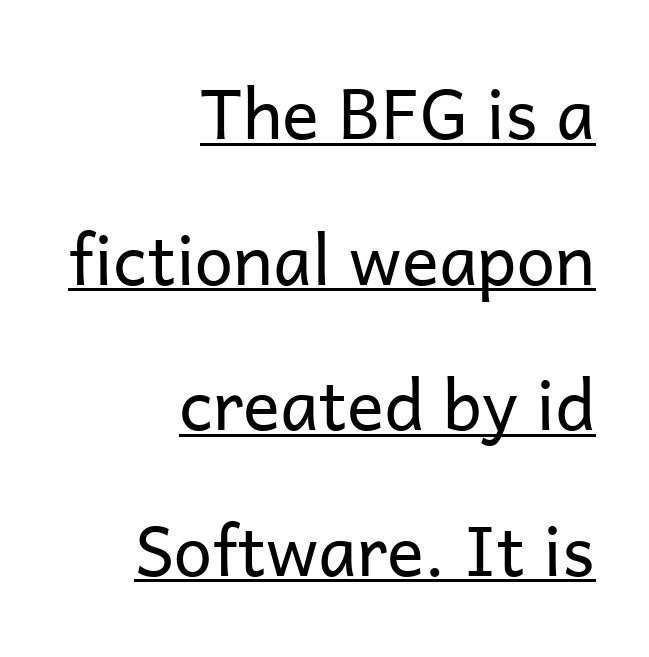
Each letter keeps its own natural width here, so spacing adapts to shape. Notice how a bar underscores the lettering throughout. The passage shown has conventional tracking throughout. Stems and bowls with no extra thickness — not bold.
